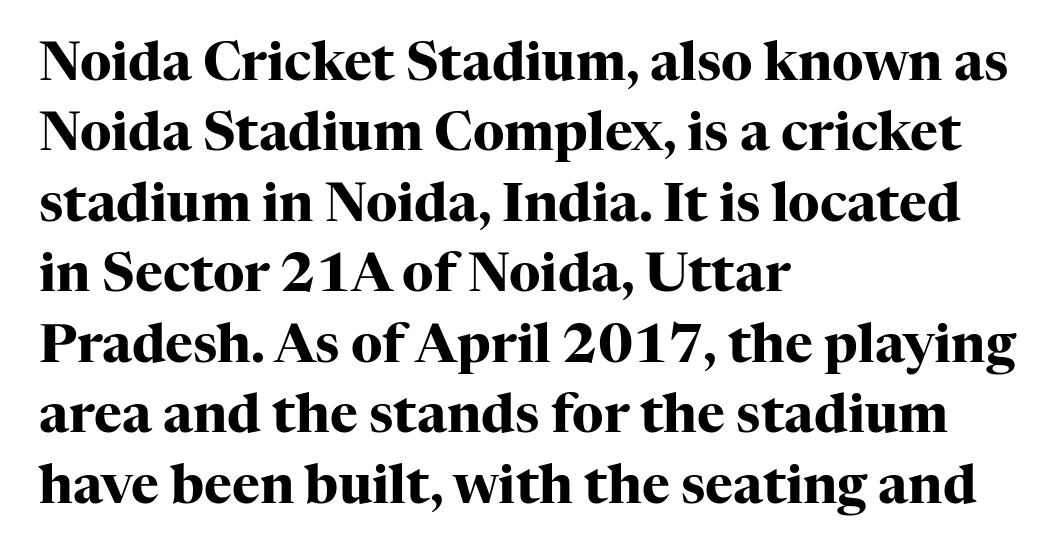
The image shows 53 px heavy serif type, upright; set left-aligned, normal line spacing (1.33x), normal letter spacing, not underlined; high stroke contrast and a medium x-height.
